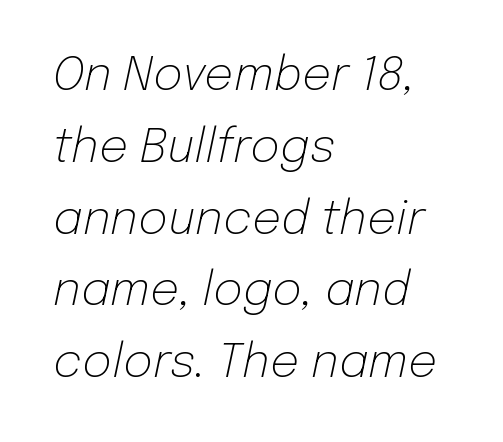
The image shows 46 px light type, italic (leaning right); set left-aligned, normal line spacing (1.56x), normal letter spacing, not underlined; low stroke contrast and a medium x-height.
